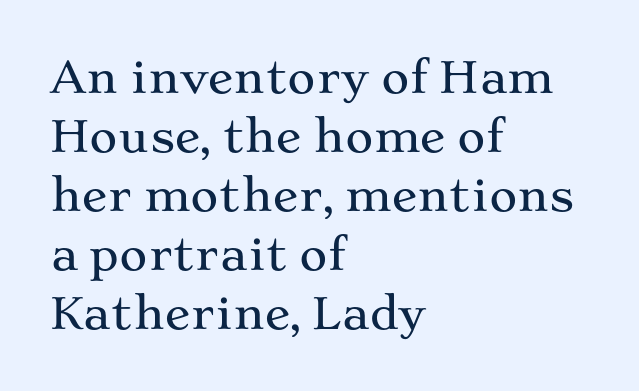
Q: Is the text italic (slanted)? A: No, it is upright.
Q: Is the typeface a serif or a sans-serif typeface? A: Serif.
Q: Is the text underlined? A: No.
Q: How is the paragraph aligned? A: Left-aligned.
Q: Is the spacing between letters normal or unusually wide? A: Normal.
Q: Is the spacing between lines tight, normal or loose? A: Normal.
Q: Width (condensed, normal, or wide)? A: Wide.
Q: Stroke contrast? A: Medium.
Q: x-height? A: Medium.
Q: Monospaced? A: No.
